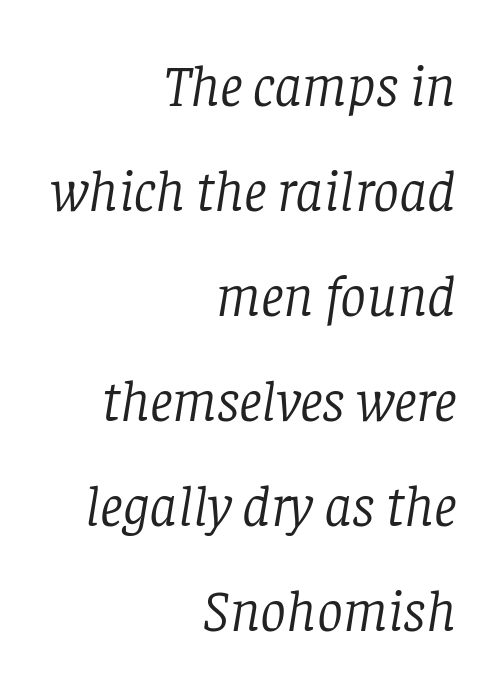
The image shows 58 px light serif type, italic (leaning right); set right-aligned, line spacing 1.81x, normal letter spacing, not underlined; low stroke contrast and a large x-height.
